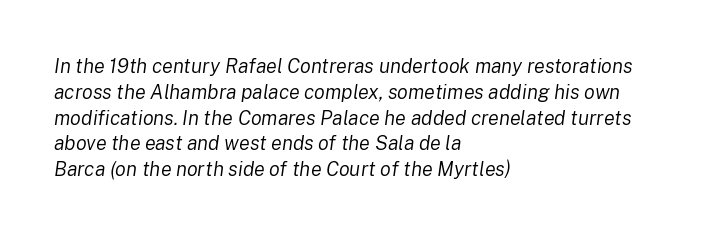
Tracking here is standard; glyphs follow each other at the usual distance. Stroke thickness stays within the range of a standard reading face or lighter. Characters are canted at an angle relative to the baseline's perpendicular. The setting favours the left margin, as ordinary paragraphs usually do. Honestly, there is no underline to notice here at all.
